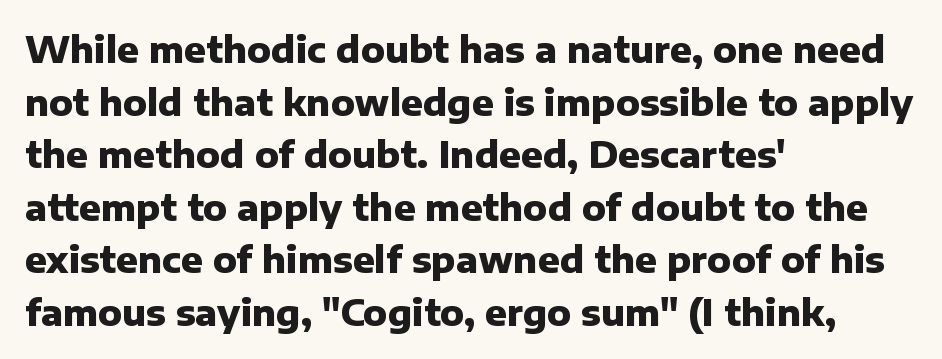
{"serif": "no", "italic": "no", "bold": "yes", "weight": "heavy", "width": "normal", "stroke_contrast": "low", "x_height": "medium", "monospaced": "no", "underline": "no", "align": "left", "line_spacing": "normal", "line_spacing_ratio": 1.46, "letter_spacing": "normal", "letter_spacing_em": 0.0, "glyph_px": 36}
